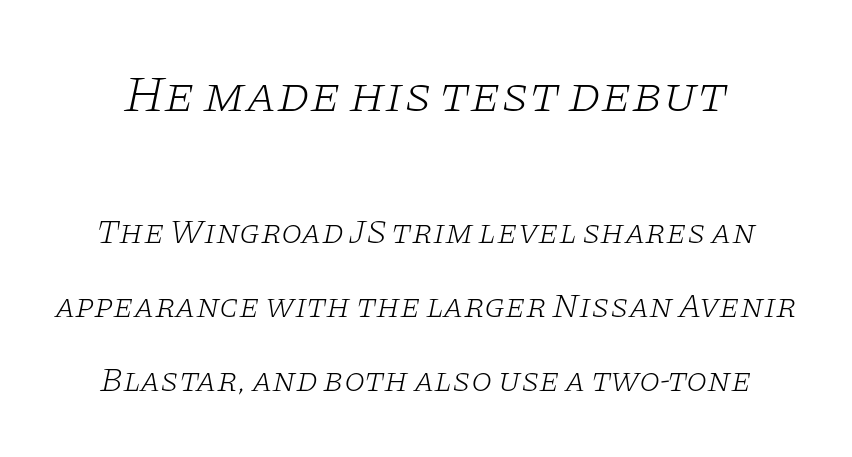
{"serif": "yes", "italic": "yes", "lean": "right", "slant_degrees": 11, "bold": "no", "weight": "light", "width": "wide", "stroke_contrast": "low", "x_height": "large", "monospaced": "no", "underline": "no", "line_spacing": "loose", "line_spacing_ratio": 2.17, "letter_spacing": "normal", "letter_spacing_em": 0.0, "larger_block": "first", "size_ratio": 1.5, "glyph_px": 51}
